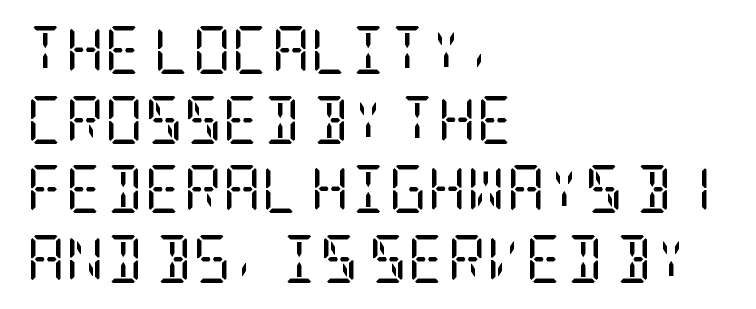
{"serif": "yes", "italic": "no", "bold": "no", "weight": "regular", "width": "condensed", "stroke_contrast": "low", "x_height": "large", "underline": "no", "align": "left", "line_spacing": "normal", "line_spacing_ratio": 1.45, "letter_spacing": "normal", "letter_spacing_em": 0.0, "glyph_px": 48}
